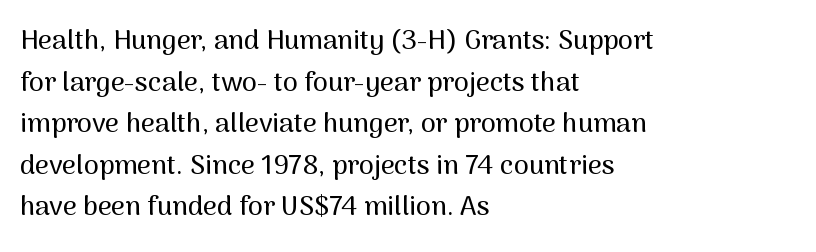
{"italic": "no", "underline": "no", "align": "left", "line_spacing": "normal", "line_spacing_ratio": 1.54, "letter_spacing": "normal", "letter_spacing_em": 0.0, "glyph_px": 27}
